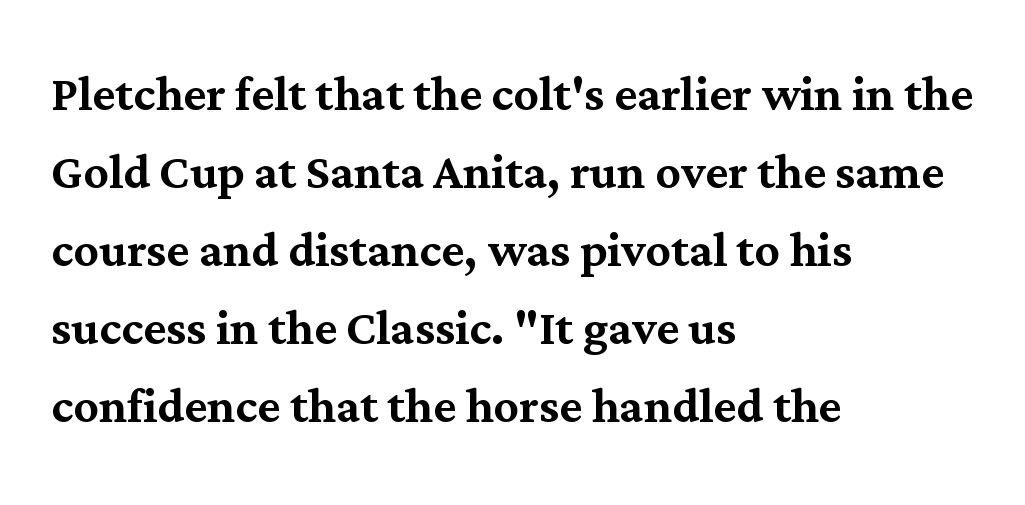
These lines were composed using upright roman letters. The tracking reads as untouched default to a designer's eye. Interline gaps are of average width in this sample. Varying glyph widths throughout — classic text-font behaviour. Rule under the text: the space is simply empty.
